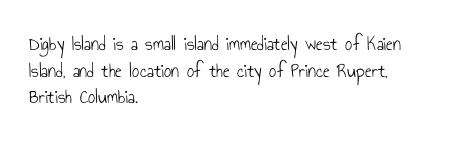
The image shows 20 px text type, upright; set left-aligned, normal line spacing (1.33x), normal letter spacing, not underlined.
